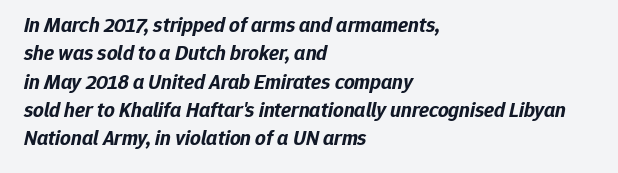
Q: Is the text bold? A: Yes.
Q: Is the text italic (slanted)? A: Yes, it leans right by about 12 degrees.
Q: Is the text underlined? A: No.
Q: How is the paragraph aligned? A: Left-aligned.
Q: Is the spacing between letters normal or unusually wide? A: Normal.
Q: Is the spacing between lines tight, normal or loose? A: Normal.
